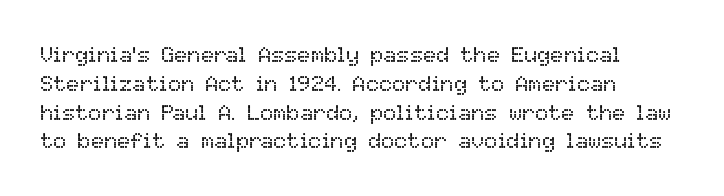
{"italic": "no", "bold": "no", "underline": "no", "align": "left", "line_spacing": "normal", "line_spacing_ratio": 1.31, "letter_spacing": "normal", "letter_spacing_em": 0.0, "glyph_px": 22}
